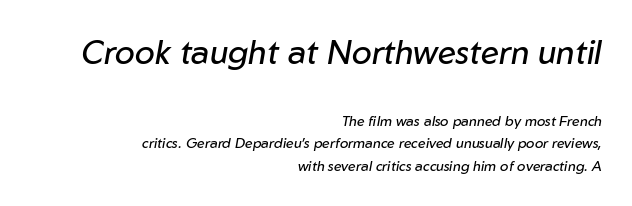
{"italic": "yes", "lean": "right", "slant_degrees": 10, "bold": "no", "weight": "regular", "width": "normal", "stroke_contrast": "low", "x_height": "medium", "monospaced": "no", "underline": "no", "align": "right", "line_spacing": "normal", "line_spacing_ratio": 1.64, "letter_spacing": "normal", "letter_spacing_em": 0.0, "larger_block": "first", "size_ratio": 2.36, "glyph_px": 33}
